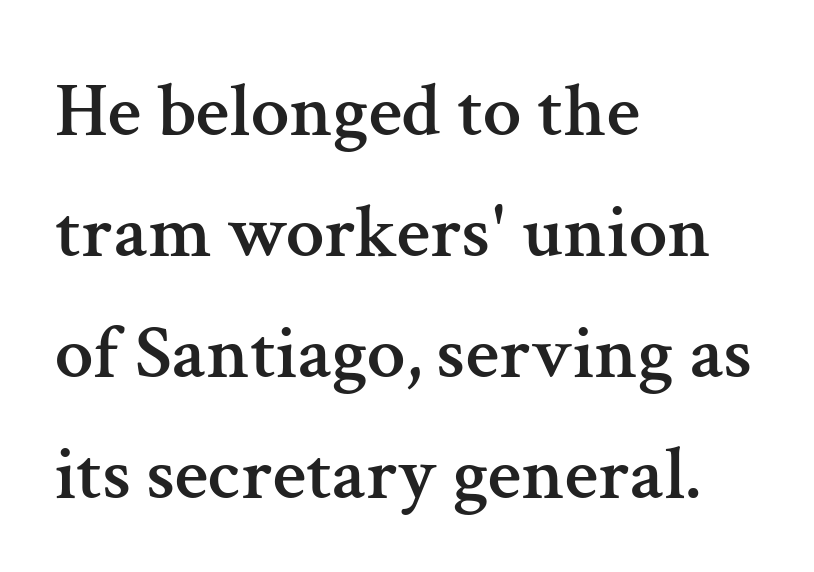
The rows are spaced the way most documents space them. The passage shown is typed in a proportional face where columns would drift. In terms of letterform style, serifs are clearly present. Nothing unusual about the tracking: characters are spaced as the font intends. Underline: absent.
